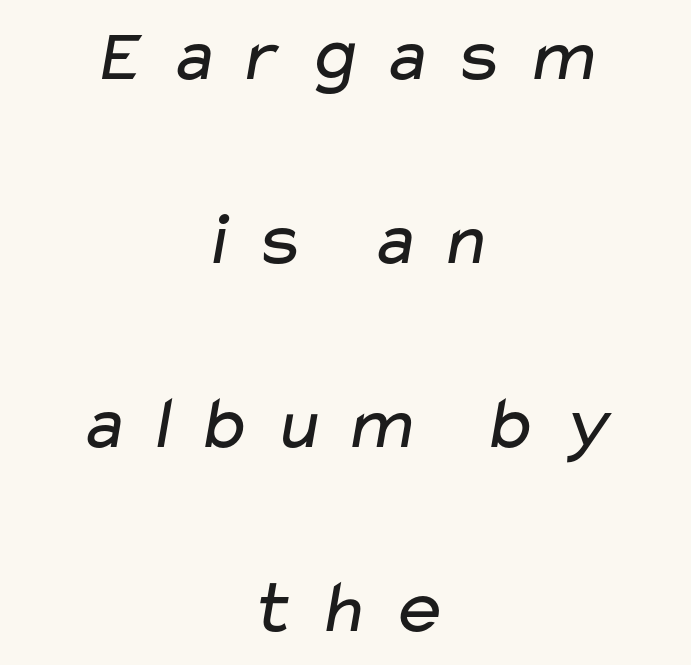
Q: Is the text bold? A: No.
Q: Is the typeface a serif or a sans-serif typeface? A: Sans-serif.
Q: Is the text underlined? A: No.
Q: How is the paragraph aligned? A: Centered.
Q: Is the spacing between letters normal or unusually wide? A: Unusually wide.
Q: Is the spacing between lines tight, normal or loose? A: Loose.
Q: Width (condensed, normal, or wide)? A: Wide.
Q: Stroke contrast? A: Low.
Q: x-height? A: Medium.
Q: Monospaced? A: No.
